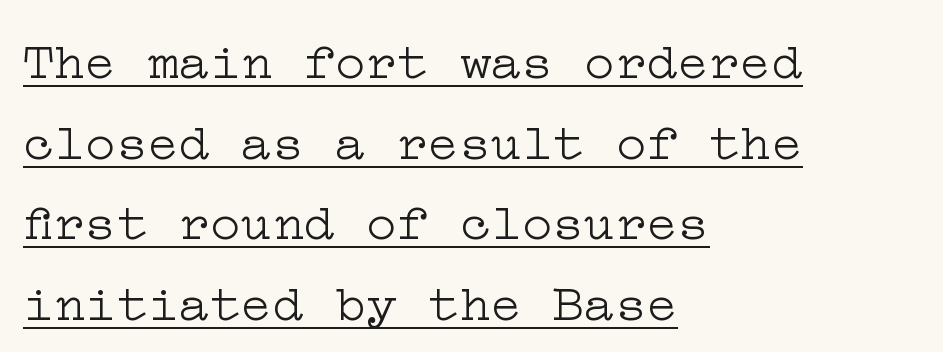
{"serif": "yes", "italic": "no", "bold": "no", "weight": "light", "width": "wide", "stroke_contrast": "low", "x_height": "medium", "underline": "yes", "align": "left", "line_spacing": "normal", "line_spacing_ratio": 1.55, "letter_spacing": "normal", "letter_spacing_em": 0.0, "glyph_px": 52}
